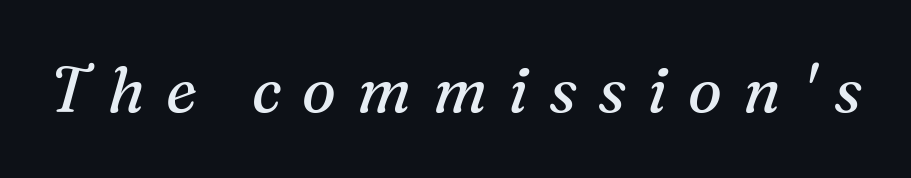
Stroke terminals: seriffed. Check under the words: just untouched page. Stems and bowls with no extra thickness — not bold. Do the characters align in a grid? No, the font is proportional. Looking at the ascenders, they clearly lean. Observe the wide spacing: letters keep a clear distance from each other.
